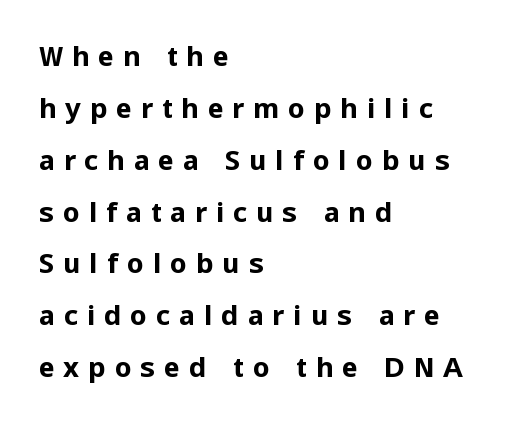
The image shows 27 px bold type, upright; set left-aligned, loose line spacing (1.92x), unusually wide letter spacing (+0.32 em), not underlined.
